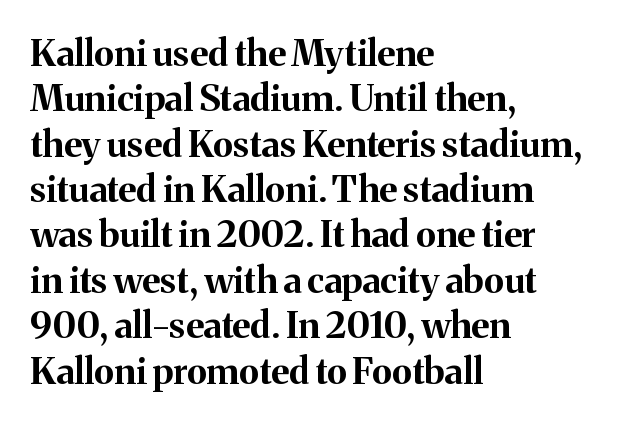
The image shows 36 px bold serif type, upright; set left-aligned, normal line spacing (1.26x), normal letter spacing, not underlined; medium stroke contrast and a medium x-height.
